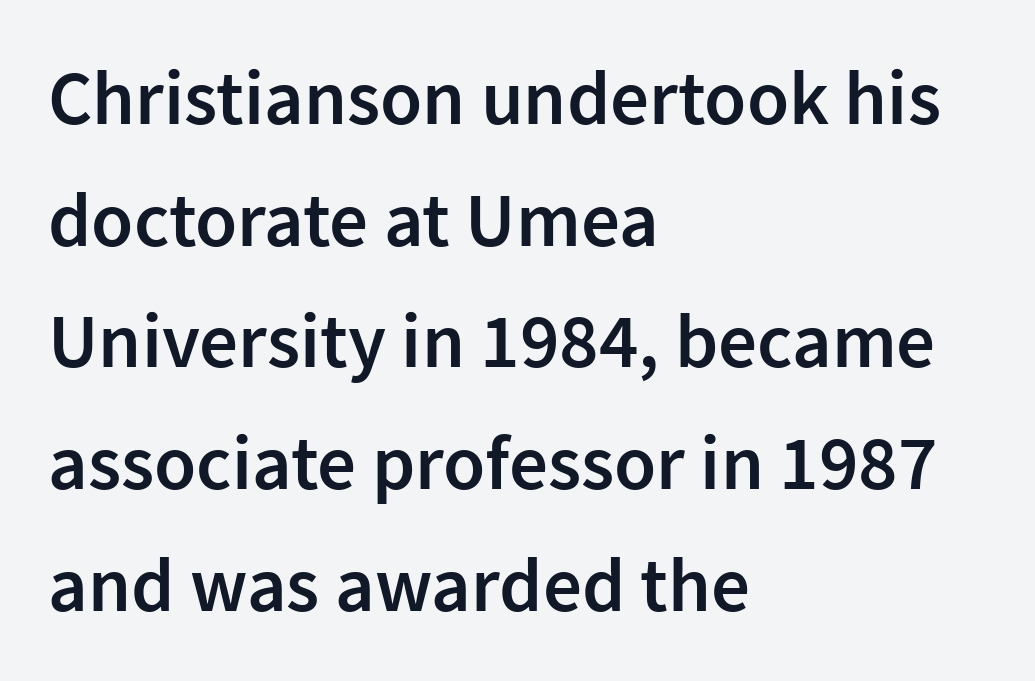
Q: Is the text bold? A: Semi-bold.
Q: Is the text italic (slanted)? A: No, it is upright.
Q: Is the typeface a serif or a sans-serif typeface? A: Sans-serif.
Q: Is the text underlined? A: No.
Q: How is the paragraph aligned? A: Left-aligned.
Q: Is the spacing between letters normal or unusually wide? A: Normal.
Q: Is the spacing between lines tight, normal or loose? A: Normal.
Q: Width (condensed, normal, or wide)? A: Normal.
Q: Stroke contrast? A: Low.
Q: x-height? A: Medium.
Q: Monospaced? A: No.
